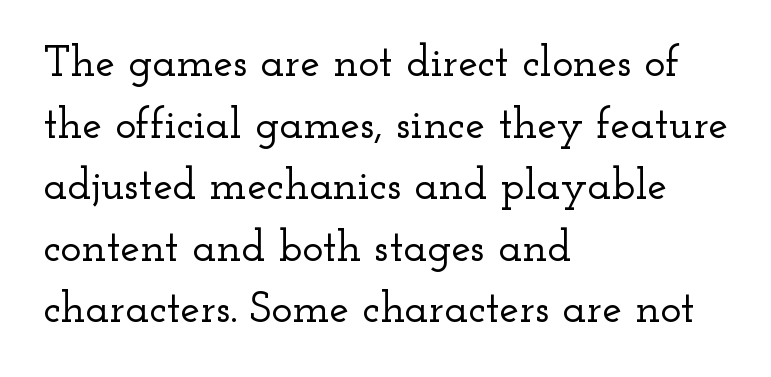
The image shows 44 px wide serif type, upright; set left-aligned, normal line spacing (1.4x), normal letter spacing, not underlined; low stroke contrast and a small x-height.
